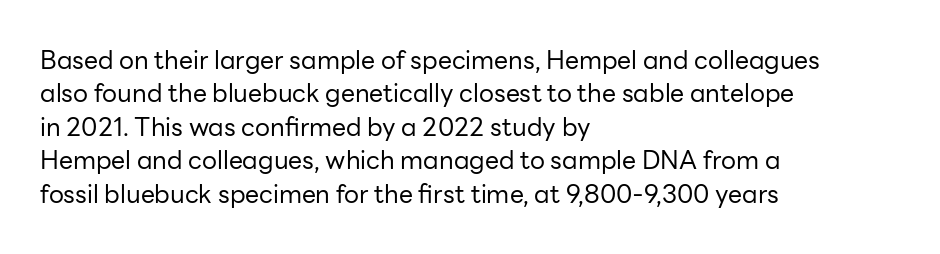
The image shows 25 px text type, upright; set left-aligned, normal line spacing (1.34x), normal letter spacing, not underlined.
